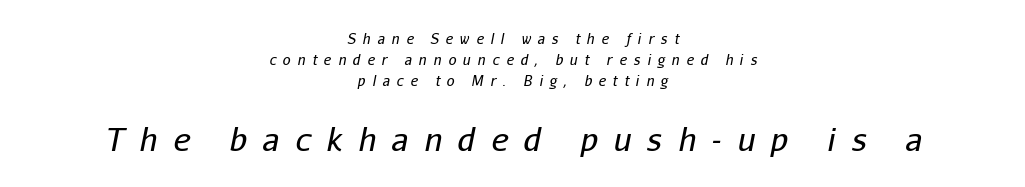
The letters are slanted; this is an italic face. These lines have a slow, spaced-out rhythm from letter to letter. No letter is thick-stroked: the sample isn't bold. Think of a printed novel: that variable character pitch is what you see here. Reading top to bottom, the characters get bigger at the block break.
